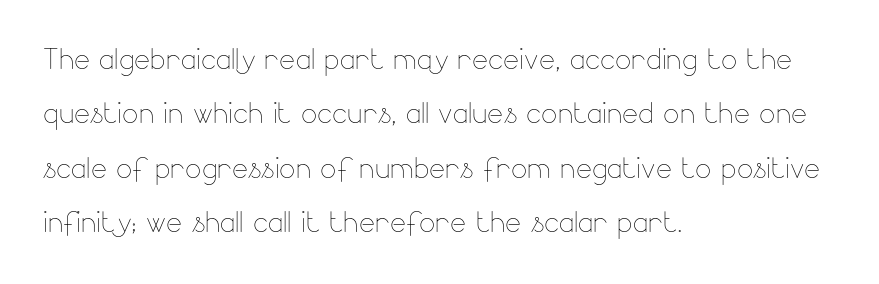
Interline gaps are of average width in this sample. Typeset ragged right — the left edge is the straight one. These lines are rendered in a variable-pitch font. The cut favours lightness, reaching ordinary text weight at its darkest. Underlining? Definitely not there. Honestly, the letter spacing is just normal — you wouldn't notice it.
